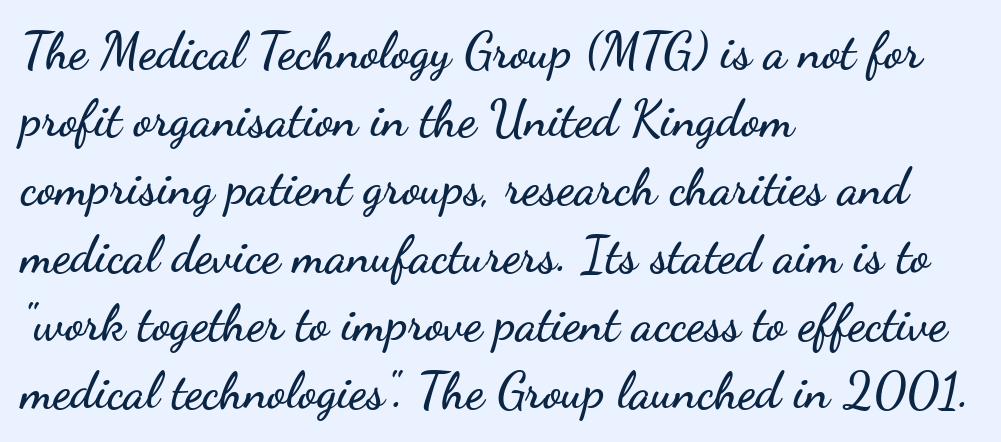
{"serif": "no", "width": "wide", "stroke_contrast": "low", "x_height": "small", "monospaced": "no", "underline": "no", "align": "left", "line_spacing": "normal", "line_spacing_ratio": 1.36, "letter_spacing": "normal", "letter_spacing_em": 0.0, "glyph_px": 50}
